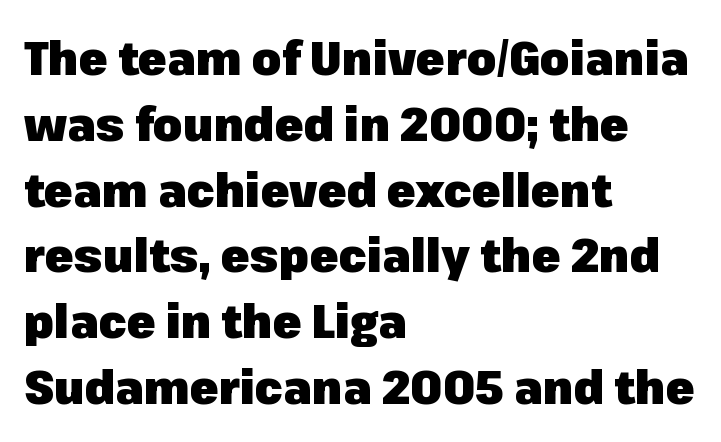
Q: Is the text bold? A: Yes.
Q: Is the text italic (slanted)? A: No, it is upright.
Q: Is the typeface a serif or a sans-serif typeface? A: Sans-serif.
Q: Is the text underlined? A: No.
Q: How is the paragraph aligned? A: Left-aligned.
Q: Is the spacing between letters normal or unusually wide? A: Normal.
Q: Is the spacing between lines tight, normal or loose? A: Normal.
Q: Width (condensed, normal, or wide)? A: Normal.
Q: Stroke contrast? A: Low.
Q: x-height? A: Medium.
Q: Monospaced? A: No.
